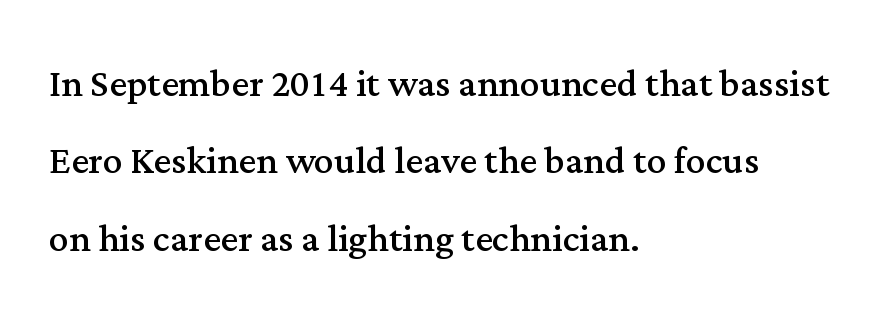
The zone under the glyphs is completely vacant. Leading matches the norm, producing a regular column. The compositor pushed each line to the left boundary. Every stem runs plumb, perpendicular to the baseline. I'd call this a serif setting — the letters wear small feet. The letters advance in unequal steps, a hallmark of proportional type.
